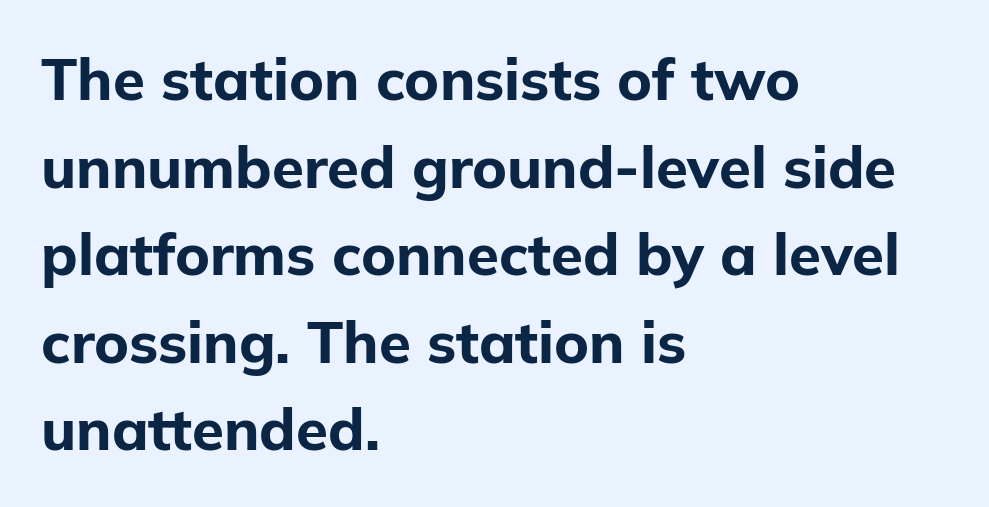
Vertical spacing — default. These lines are rendered in a variable-pitch font. Horizontal alignment here is leftward, the default for most running prose. The specimen omits any rule beneath the text block's lines. Pretty heavy lettering here — definitely bold.
